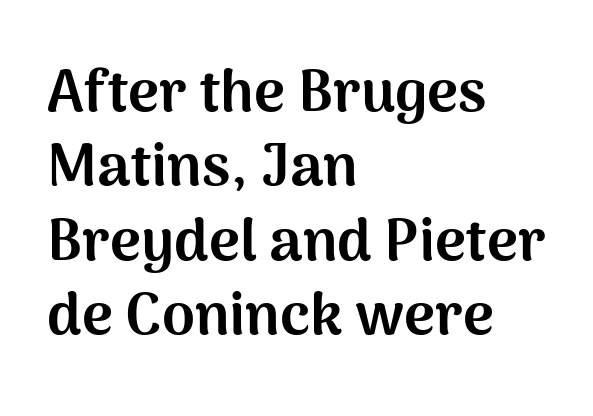
Serif or sans? Sans — the stroke terminals are bare. There is no visible air inserted between adjacent glyphs. The letters advance in unequal steps, a hallmark of proportional type. Which margin do the lines hug? The left one — the right edge is uneven. Italic? Not at all — the glyphs are vertical.
